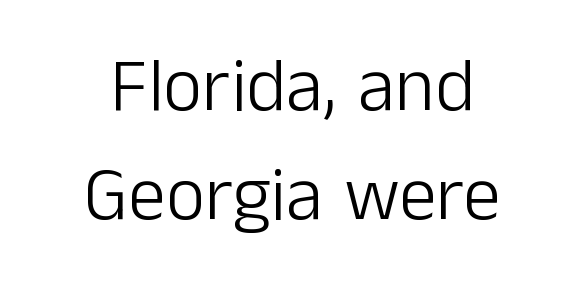
The strokes are not fattened; the text isn't bold. This rendering employs a face without finishing strokes, i.e., a sans-serif. Nope, not italic — everything's standing straight. Unmarked baselines from the first word to the last.
